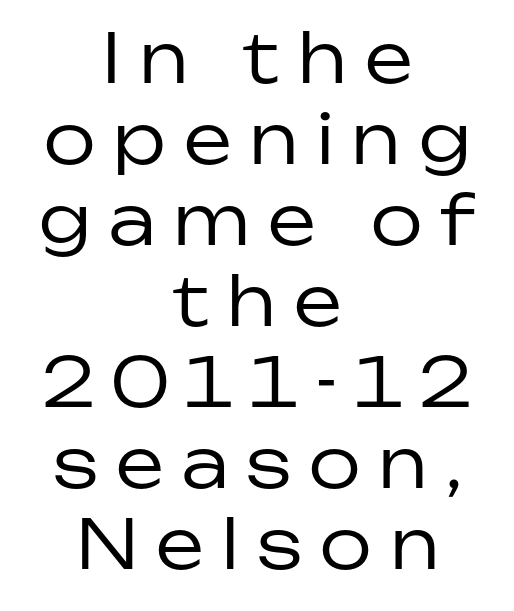
{"serif": "no", "italic": "no", "bold": "no", "weight": "regular", "width": "normal", "stroke_contrast": "low", "x_height": "medium", "monospaced": "no", "underline": "no", "align": "center", "line_spacing_ratio": 1.19, "letter_spacing": "wide", "letter_spacing_em": 0.27, "glyph_px": 68}
